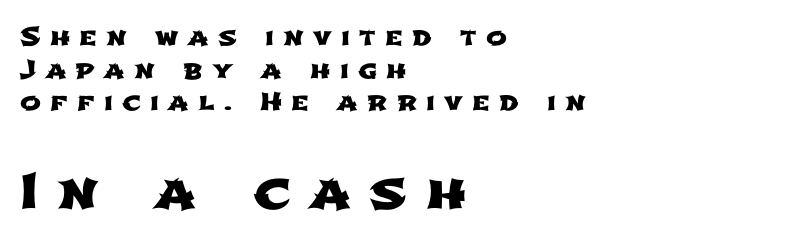
{"serif": "no", "width": "wide", "stroke_contrast": "low", "x_height": "medium", "monospaced": "no", "underline": "no", "align": "left", "line_spacing": "normal", "line_spacing_ratio": 1.31, "letter_spacing": "wide", "letter_spacing_em": 0.37, "larger_block": "second", "size_ratio": 2.0, "glyph_px": 50}
